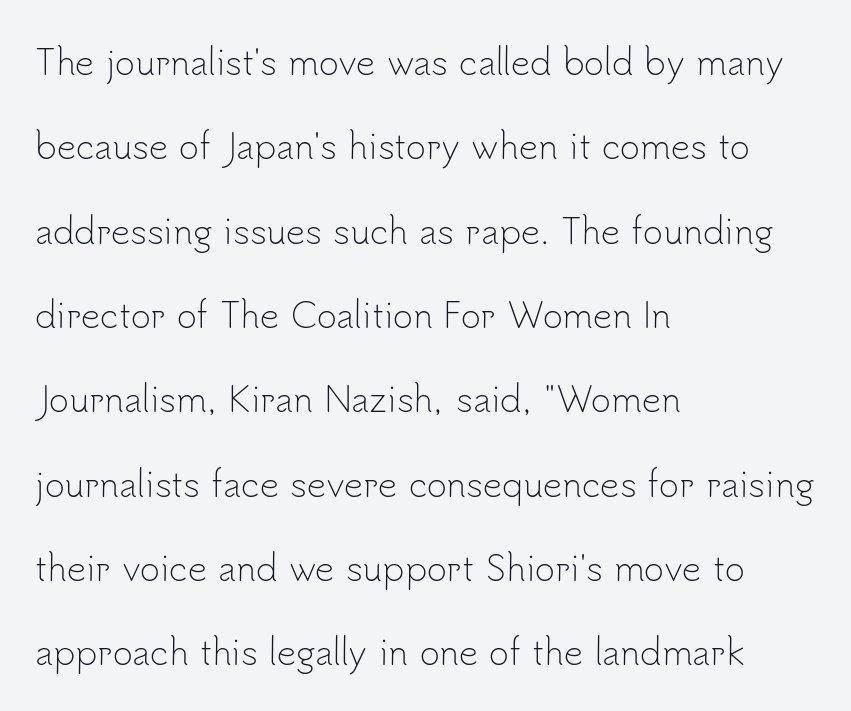
Note the varied advance widths — an 'i' is clearly narrower than an 'm'. Stem width sits at or under what a default text font uses. Type without underlining. The lines in this sample share a left origin and differ only in where they stop. Are there feet on the stems? There aren't — it's a sans.
